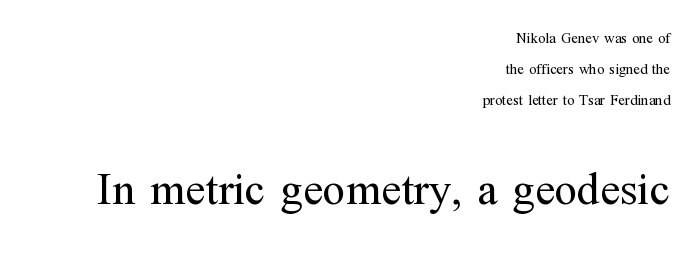
The image shows 46 px regular-weight serif type, upright; set right-aligned, loose line spacing (2.07x), normal letter spacing, not underlined; the second (bottom) block is 3.07x larger; medium stroke contrast and a medium x-height.
